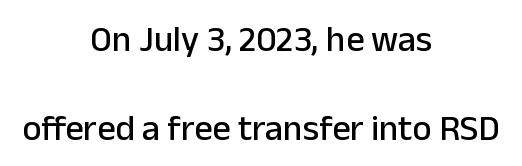
Q: Is the text italic (slanted)? A: No, it is upright.
Q: Is the typeface a serif or a sans-serif typeface? A: Sans-serif.
Q: Is the text underlined? A: No.
Q: How is the paragraph aligned? A: Centered.
Q: Is the spacing between letters normal or unusually wide? A: Normal.
Q: Is the spacing between lines tight, normal or loose? A: Loose.
Q: Width (condensed, normal, or wide)? A: Normal.
Q: Stroke contrast? A: Low.
Q: x-height? A: Medium.
Q: Monospaced? A: No.
